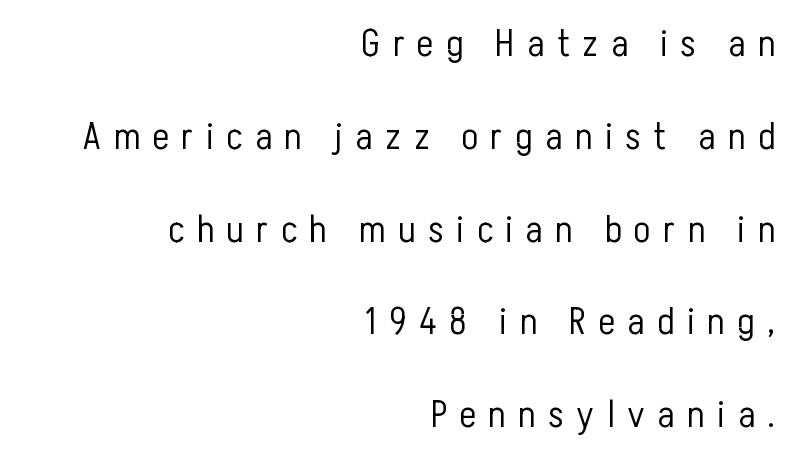
{"serif": "no", "italic": "no", "bold": "no", "weight": "light", "width": "condensed", "stroke_contrast": "low", "x_height": "medium", "monospaced": "no", "underline": "no", "align": "right", "line_spacing": "loose", "line_spacing_ratio": 2.38, "letter_spacing": "wide", "letter_spacing_em": 0.32, "glyph_px": 39}
